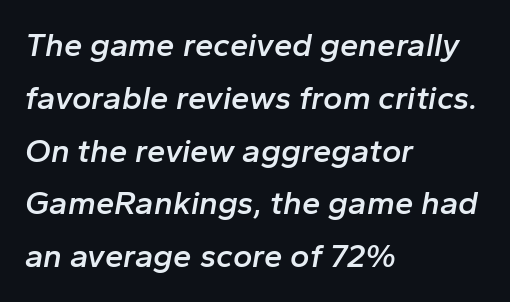
The image shows 33 px semibold type, italic (leaning right); set left-aligned, normal line spacing (1.6x), normal letter spacing, not underlined; low stroke contrast and a medium x-height.
